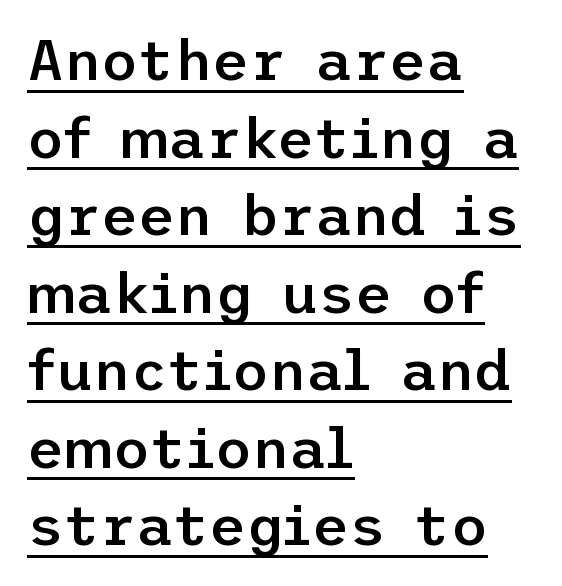
{"serif": "no", "italic": "no", "bold": "semi", "weight": "semibold", "width": "normal", "stroke_contrast": "low", "x_height": "medium", "underline": "yes", "align": "left", "line_spacing": "normal", "line_spacing_ratio": 1.36, "letter_spacing": "normal", "letter_spacing_em": 0.0, "glyph_px": 57}
